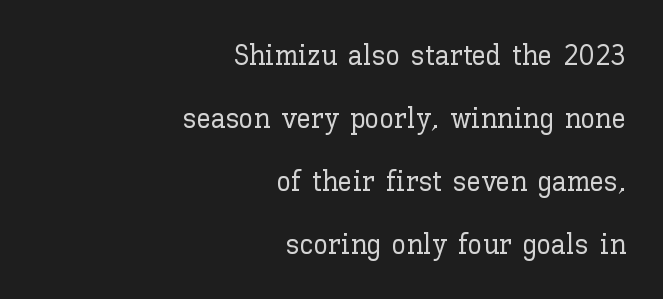
Q: Is the text italic (slanted)? A: No, it is upright.
Q: Is the text underlined? A: No.
Q: How is the paragraph aligned? A: Right-aligned.
Q: Is the spacing between letters normal or unusually wide? A: Normal.
Q: Is the spacing between lines tight, normal or loose? A: Loose.
Q: Width (condensed, normal, or wide)? A: Normal.
Q: Stroke contrast? A: Low.
Q: x-height? A: Medium.
Q: Monospaced? A: No.
